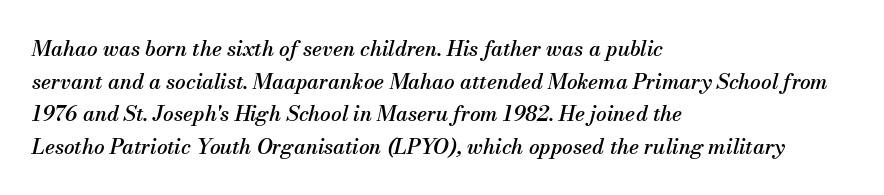
{"italic": "yes", "lean": "right", "slant_degrees": 13, "underline": "no", "align": "left", "line_spacing": "normal", "line_spacing_ratio": 1.55, "letter_spacing": "normal", "letter_spacing_em": 0.0, "glyph_px": 21}
